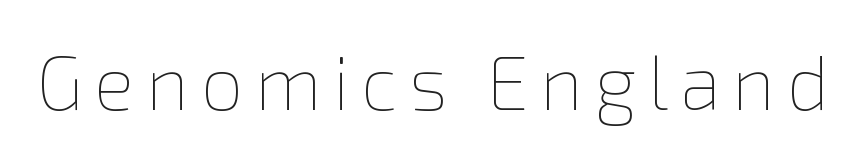
{"italic": "no", "bold": "no", "weight": "thin", "width": "normal", "x_height": "medium", "monospaced": "no", "underline": "no", "glyph_px": 76}
